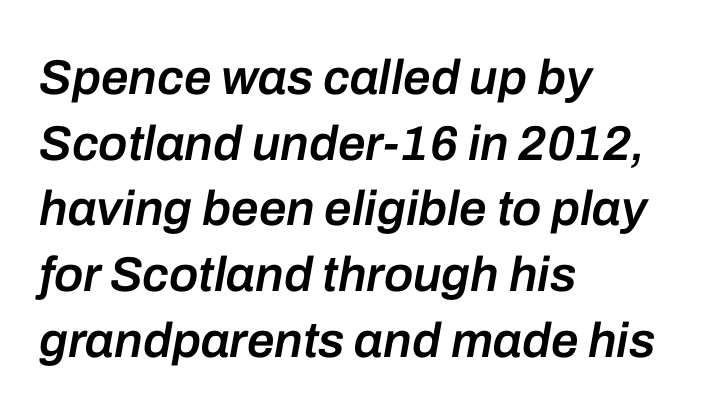
Notice how descenders clear the ascenders below comfortably — that's standard leading. Nobody touched the tracking dial on this one. The setting favours the left margin, as ordinary paragraphs usually do. The strip under each line holds only bare page. Look at the stroke-to-counter ratio: somewhat heavy, a semibold.
